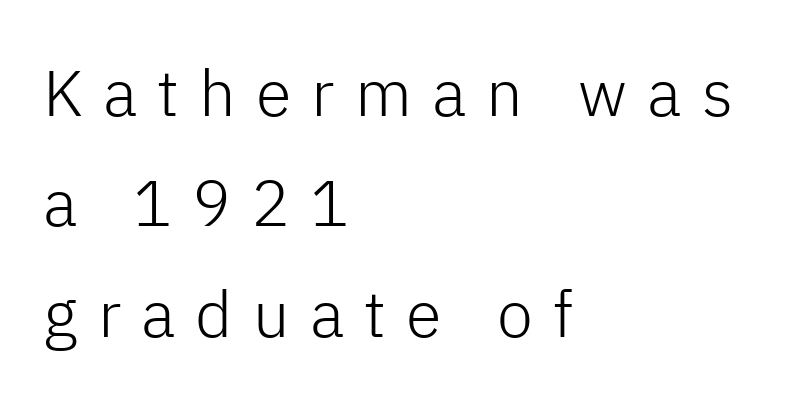
The image shows 65 px light sans-serif type, upright; set left-aligned, normal line spacing (1.7x), unusually wide letter spacing (+0.31 em), not underlined; low stroke contrast and a medium x-height.
